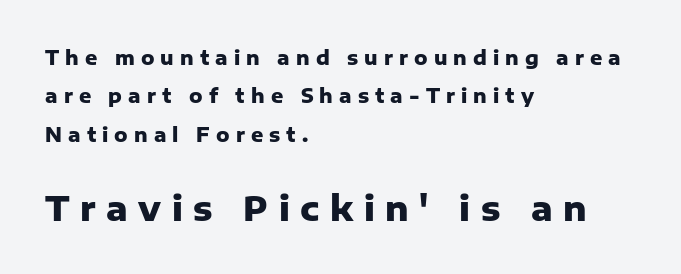
Is there any slant? The stems are plumb. Spacing between characters has been opened up far beyond the box default. You'd pick this weight for a headline — it's a proper bold. The letters in the lower block stand taller than those in the block above. The letters advance in unequal steps, a hallmark of proportional type. Widely set lines give the paragraph a tall, airy silhouette.
